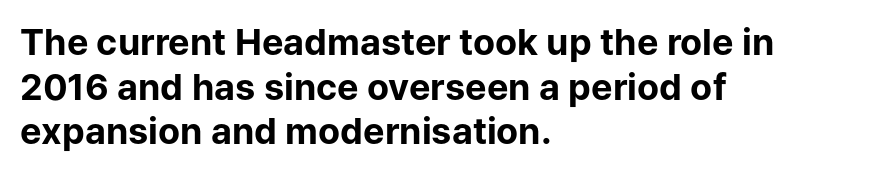
The image shows 36 px bold sans-serif type, upright; set left-aligned, line spacing 1.24x, normal letter spacing, not underlined; low stroke contrast and a medium x-height.
